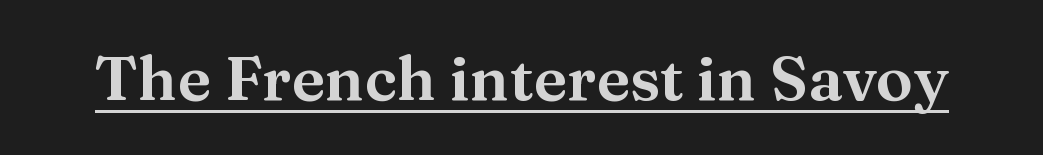
The image shows 62 px serif type, upright; set normal letter spacing, underlined; medium stroke contrast and a medium x-height.
